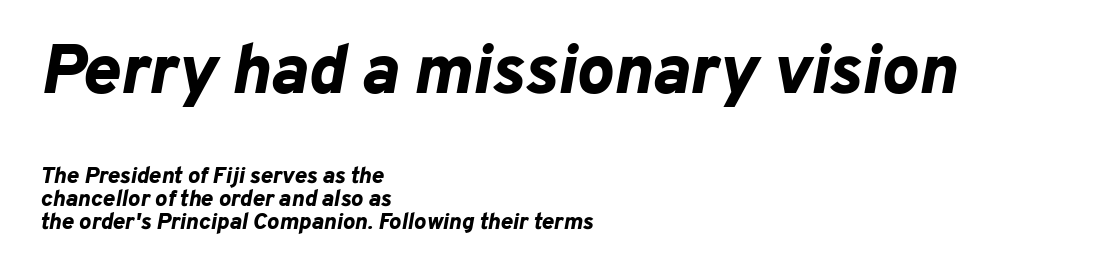
Q: Is the text bold? A: Yes.
Q: Is the text italic (slanted)? A: Yes, it leans right by about 10 degrees.
Q: Is the text underlined? A: No.
Q: How is the paragraph aligned? A: Left-aligned.
Q: Is the spacing between letters normal or unusually wide? A: Normal.
Q: Is the spacing between lines tight, normal or loose? A: Tight.
Q: Which block of text is set in a larger size, the first (top) or the second (bottom)? A: The first (top) one.
Q: Width (condensed, normal, or wide)? A: Normal.
Q: Stroke contrast? A: Low.
Q: x-height? A: Medium.
Q: Monospaced? A: No.
